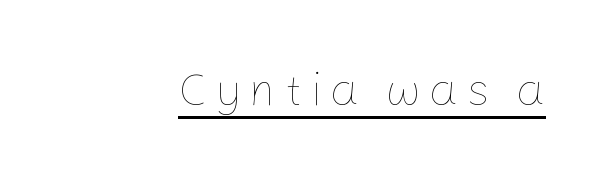
Q: Is the text bold? A: No.
Q: Is the text italic (slanted)? A: No, it is upright.
Q: Is the text underlined? A: Yes.
Q: How is the paragraph aligned? A: Right-aligned.
Q: Width (condensed, normal, or wide)? A: Normal.
Q: Stroke contrast? A: Low.
Q: x-height? A: Medium.
Q: Monospaced? A: No.
